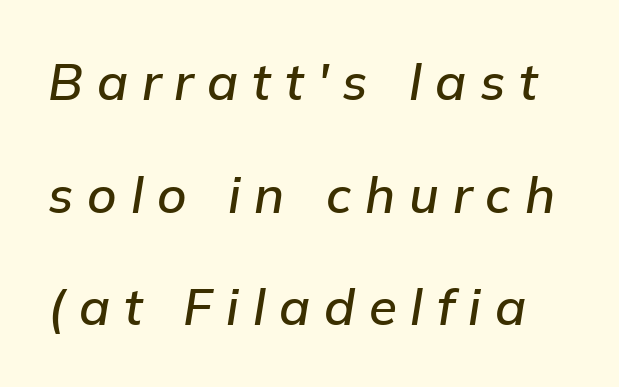
You could not count columns in this text — the font is proportionally spaced. The words here are not underlined. If you measured baseline to baseline, you'd find a long distance. The face used here has a pronounced slope to its letters.
